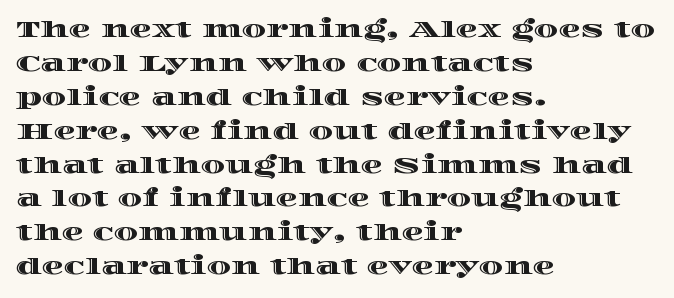
Inter-character spacing is left at the font's built-in metrics. A bare baseline throughout the passage. The typography opts for an upright posture over an oblique one. Casual observation: everything's shoved over to the left.
